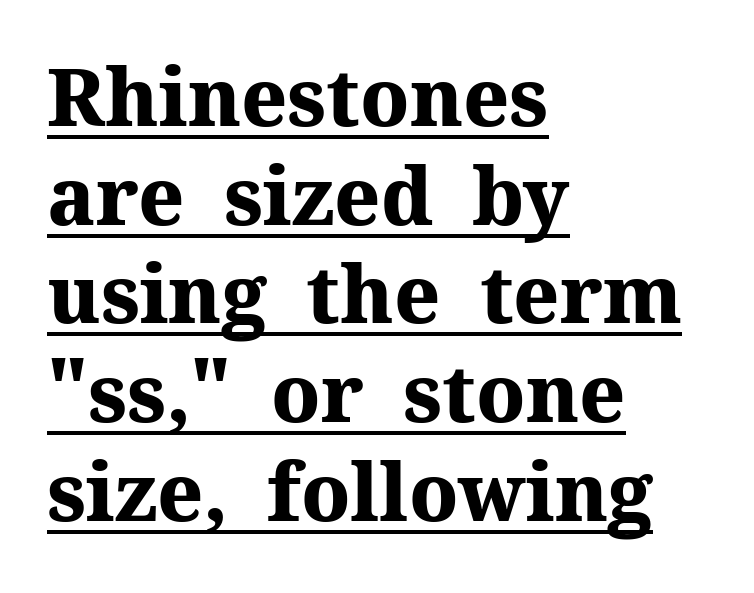
The image shows 79 px heavy serif type, upright; set left-aligned, normal line spacing (1.25x), normal letter spacing, underlined; medium stroke contrast and a medium x-height.
